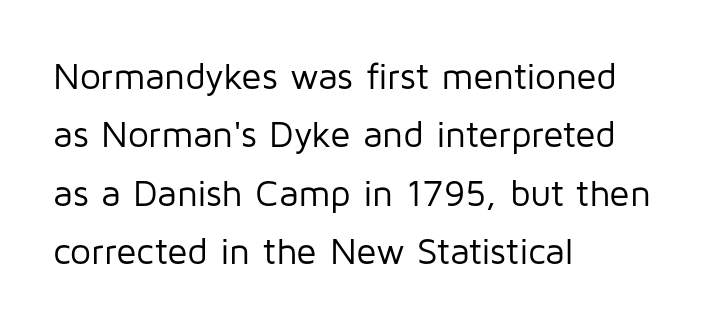
{"serif": "no", "italic": "no", "bold": "no", "weight": "regular", "width": "normal", "stroke_contrast": "low", "x_height": "medium", "monospaced": "no", "underline": "no", "align": "left", "line_spacing": "normal", "line_spacing_ratio": 1.58, "letter_spacing": "normal", "letter_spacing_em": 0.0, "glyph_px": 37}
